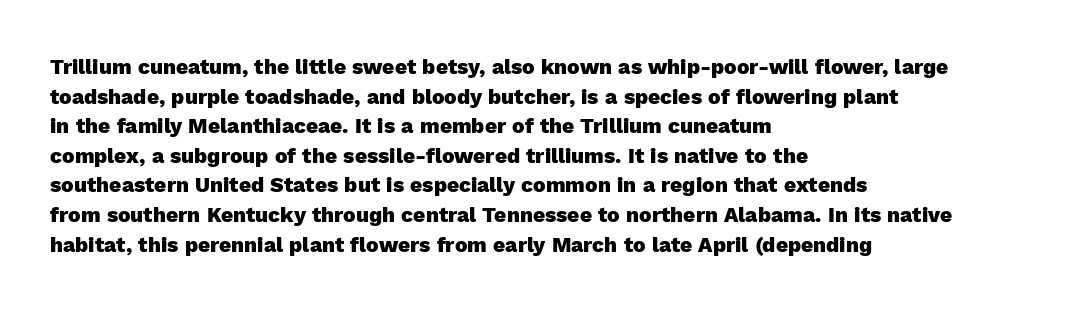
The image shows 21 px bold type, upright; set left-aligned, normal line spacing (1.41x), normal letter spacing, not underlined.
